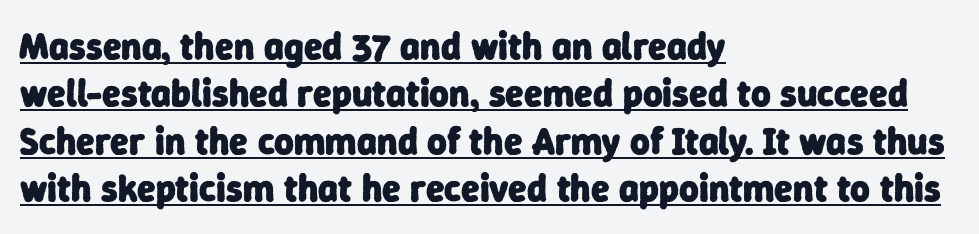
{"serif": "no", "bold": "yes", "weight": "heavy", "width": "normal", "stroke_contrast": "low", "x_height": "medium", "monospaced": "no", "underline": "yes", "align": "left", "line_spacing": "normal", "line_spacing_ratio": 1.25, "letter_spacing": "normal", "letter_spacing_em": 0.0, "glyph_px": 38}
